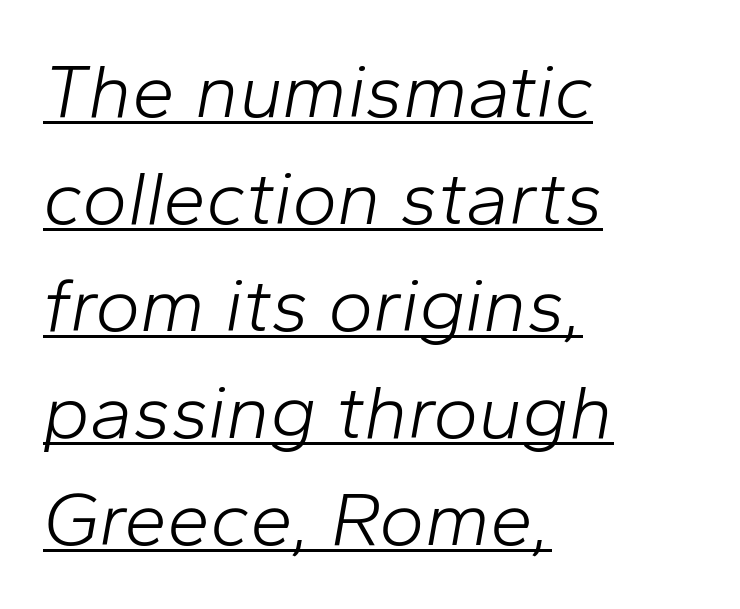
The image shows 77 px light type, italic (leaning right); set left-aligned, normal line spacing (1.39x), normal letter spacing, underlined; low stroke contrast and a medium x-height.
